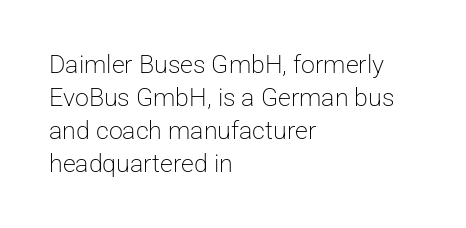
The image shows 25 px text type, upright; set left-aligned, normal line spacing (1.32x), normal letter spacing, not underlined.
